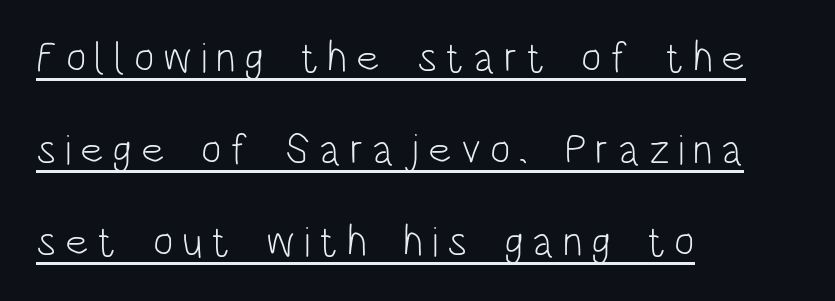
{"serif": "no", "italic": "no", "bold": "no", "weight": "light", "width": "condensed", "stroke_contrast": "low", "x_height": "large", "monospaced": "no", "underline": "yes", "align": "left", "line_spacing": "loose", "line_spacing_ratio": 2.14, "letter_spacing": "wide", "letter_spacing_em": 0.2, "glyph_px": 43}
